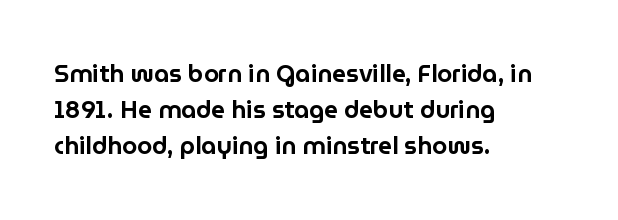
The image shows 24 px text type, upright; set left-aligned, normal line spacing (1.51x), normal letter spacing, not underlined.
